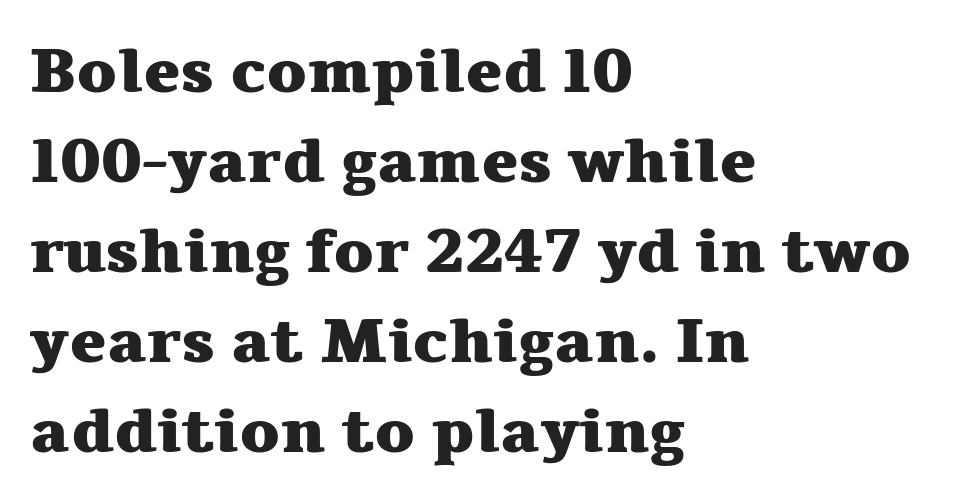
The passage shown has conventional tracking throughout. Honestly, the row spacing looks completely unremarkable. Summary of weight: heavy, a full bold. Style check: upright. Think of a printed novel: that variable character pitch is what you see here. Observe the serifs anchoring each vertical stroke in this sample.
